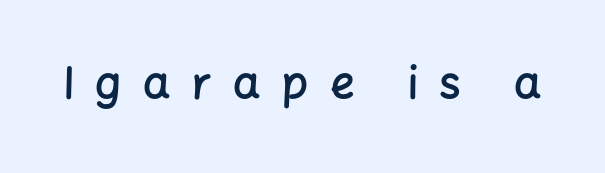
{"serif": "no", "italic": "no", "bold": "semi", "weight": "semibold", "width": "normal", "stroke_contrast": "low", "x_height": "medium", "monospaced": "no", "underline": "no", "letter_spacing": "wide", "letter_spacing_em": 0.5, "glyph_px": 43}
